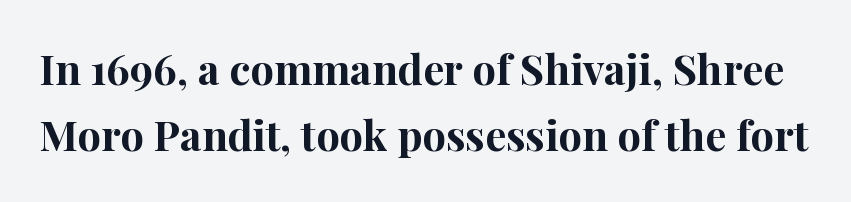
What stands out about the letter spacing? Nothing — it is the standard amount. Quick note: not italic, upright. Note the varied advance widths — an 'i' is clearly narrower than an 'm'. This is serif lettering, the kind often seen in printed books. Quick note: underline off. In terms of weight, the rendering is a true, heavy bold.
